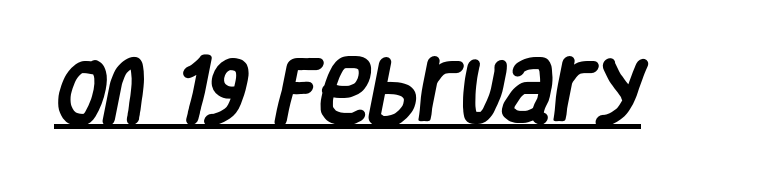
{"serif": "no", "bold": "yes", "weight": "heavy", "width": "condensed", "stroke_contrast": "low", "x_height": "large", "monospaced": "no", "underline": "yes", "letter_spacing": "normal", "letter_spacing_em": 0.0, "glyph_px": 70}
